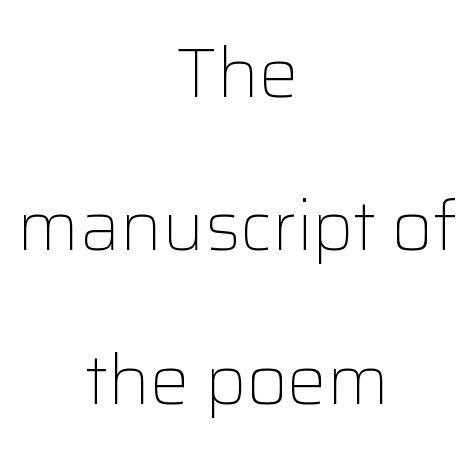
{"serif": "no", "italic": "no", "bold": "no", "weight": "light", "width": "normal", "stroke_contrast": "low", "x_height": "medium", "monospaced": "no", "underline": "no", "align": "center", "line_spacing": "loose", "line_spacing_ratio": 2.19, "letter_spacing": "normal", "letter_spacing_em": 0.0, "glyph_px": 70}
